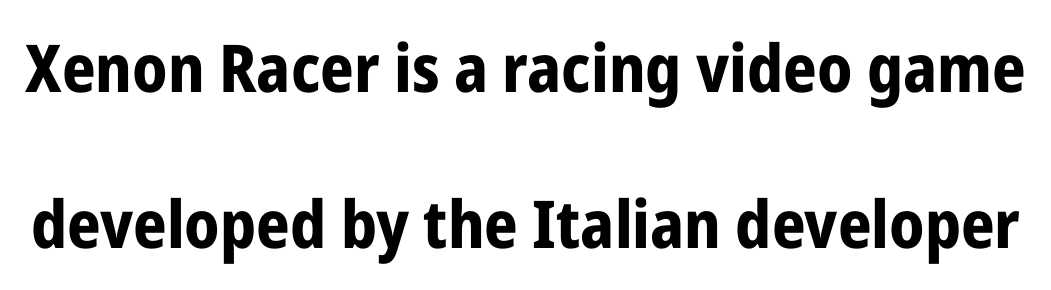
When letters stand straight like this, we call the style roman or upright. The letters sit at their default tracking, neither squeezed nor spread. How would I describe the line gaps? Wide and relaxed. Descender tails drop into unmarked territory. Varying glyph widths throughout — classic text-font behaviour. Look at the stroke-to-counter ratio: heavy, a bold.
